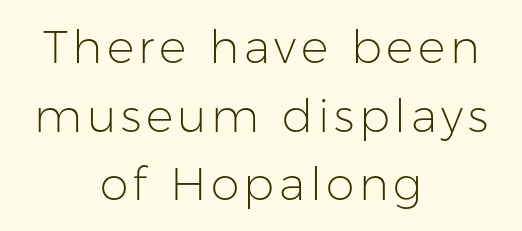
The image shows 46 px light sans-serif type, upright; set centered, normal line spacing (1.49x), not underlined; low stroke contrast and a medium x-height.
